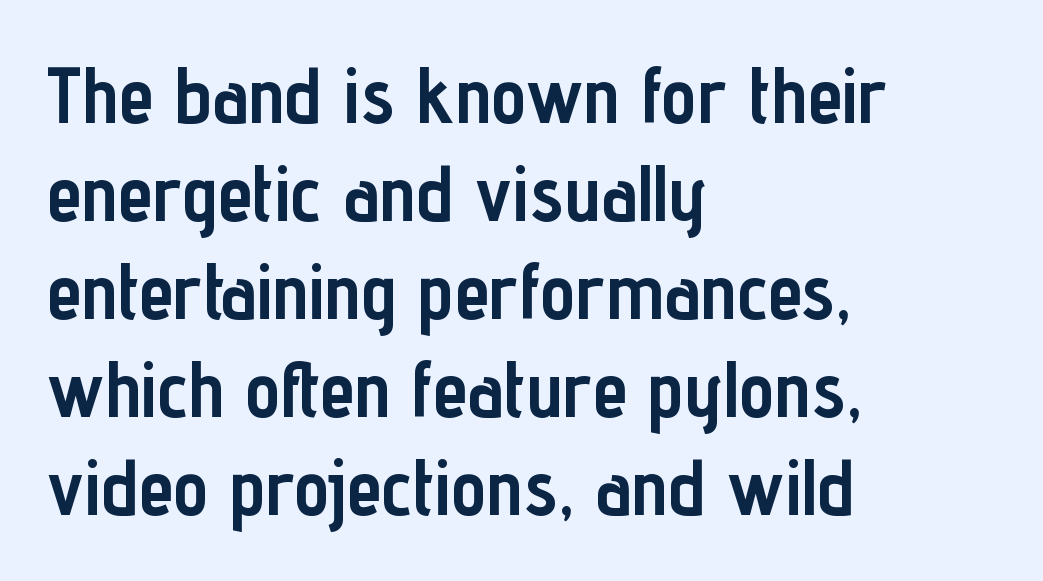
Q: Is the text bold? A: Yes.
Q: Is the text italic (slanted)? A: No, it is upright.
Q: Is the typeface a serif or a sans-serif typeface? A: Sans-serif.
Q: Is the text underlined? A: No.
Q: How is the paragraph aligned? A: Left-aligned.
Q: Is the spacing between letters normal or unusually wide? A: Normal.
Q: Width (condensed, normal, or wide)? A: Condensed.
Q: Stroke contrast? A: Low.
Q: x-height? A: Medium.
Q: Monospaced? A: No.
